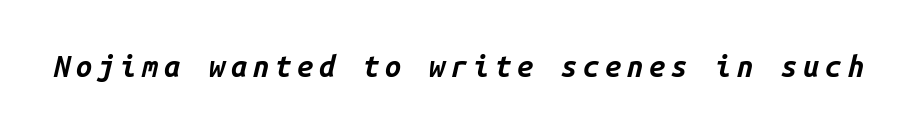
{"italic": "yes", "lean": "right", "slant_degrees": 14, "bold": "yes", "weight": "bold", "width": "normal", "stroke_contrast": "low", "x_height": "medium", "monospaced": "yes", "underline": "no", "letter_spacing": "wide", "letter_spacing_em": 0.2, "glyph_px": 29}
